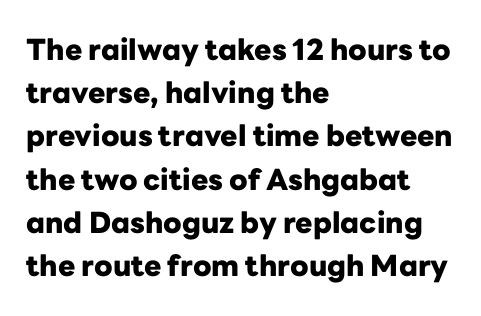
The zone under the glyphs is completely vacant. Ordinary non-slanted type is in use. Looks like regular typesetting: each glyph gets only the width it needs. The letters carry no serifs — their stems end cleanly without finishing strokes. The lines are quadded left.
